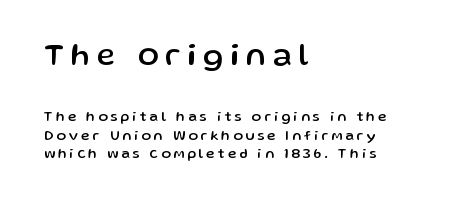
Q: Is the text italic (slanted)? A: No, it is upright.
Q: Is the typeface a serif or a sans-serif typeface? A: Sans-serif.
Q: Is the text underlined? A: No.
Q: How is the paragraph aligned? A: Left-aligned.
Q: Is the spacing between letters normal or unusually wide? A: Unusually wide.
Q: Is the spacing between lines tight, normal or loose? A: Normal.
Q: Which block of text is set in a larger size, the first (top) or the second (bottom)? A: The first (top) one.
Q: Width (condensed, normal, or wide)? A: Normal.
Q: Stroke contrast? A: Low.
Q: x-height? A: Medium.
Q: Monospaced? A: No.
